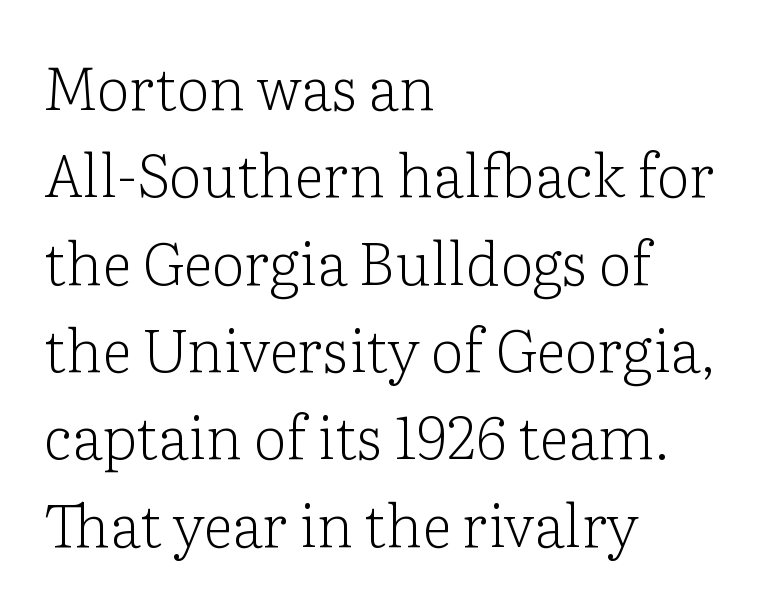
{"serif": "yes", "italic": "no", "bold": "no", "weight": "light", "width": "normal", "stroke_contrast": "low", "x_height": "medium", "monospaced": "no", "underline": "no", "align": "left", "line_spacing": "normal", "line_spacing_ratio": 1.48, "letter_spacing": "normal", "letter_spacing_em": 0.0, "glyph_px": 59}
